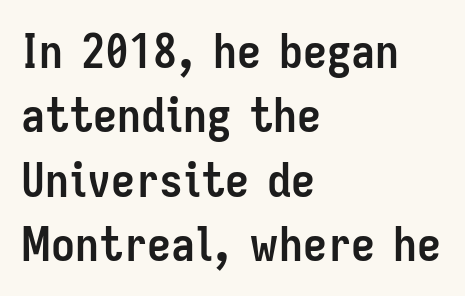
Q: Is the text bold? A: Yes.
Q: Is the text italic (slanted)? A: No, it is upright.
Q: Is the typeface a serif or a sans-serif typeface? A: Sans-serif.
Q: Is the text underlined? A: No.
Q: How is the paragraph aligned? A: Left-aligned.
Q: Is the spacing between letters normal or unusually wide? A: Normal.
Q: Is the spacing between lines tight, normal or loose? A: Normal.
Q: Width (condensed, normal, or wide)? A: Condensed.
Q: Stroke contrast? A: Low.
Q: x-height? A: Medium.
Q: Monospaced? A: No.
